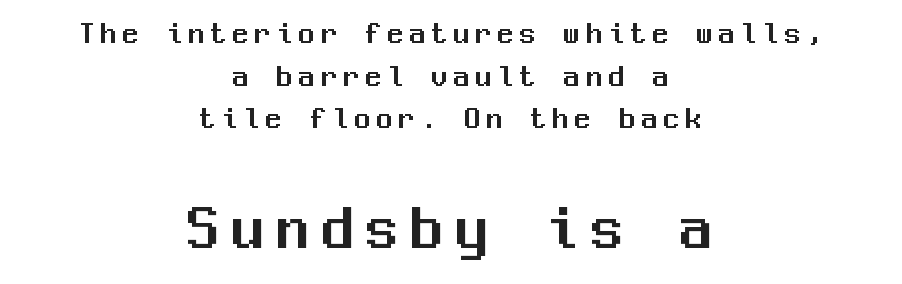
{"serif": "no", "italic": "no", "width": "normal", "stroke_contrast": "medium", "x_height": "medium", "monospaced": "yes", "underline": "no", "align": "center", "line_spacing": "normal", "line_spacing_ratio": 1.33, "larger_block": "second", "size_ratio": 2.03, "glyph_px": 65}
